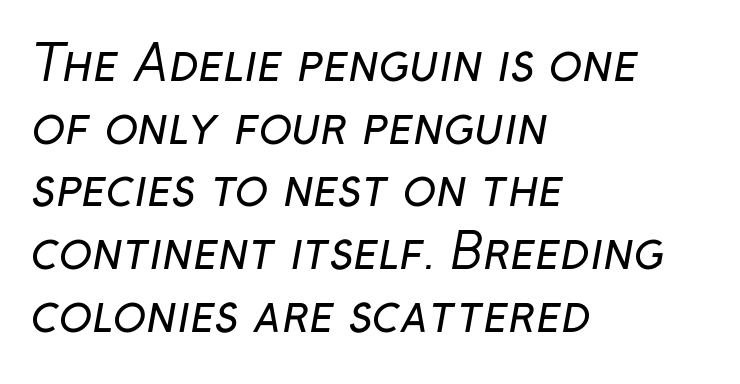
{"serif": "no", "bold": "no", "weight": "regular", "width": "normal", "stroke_contrast": "low", "x_height": "medium", "monospaced": "no", "underline": "no", "align": "left", "line_spacing": "normal", "line_spacing_ratio": 1.28, "letter_spacing": "normal", "letter_spacing_em": 0.0, "glyph_px": 49}
